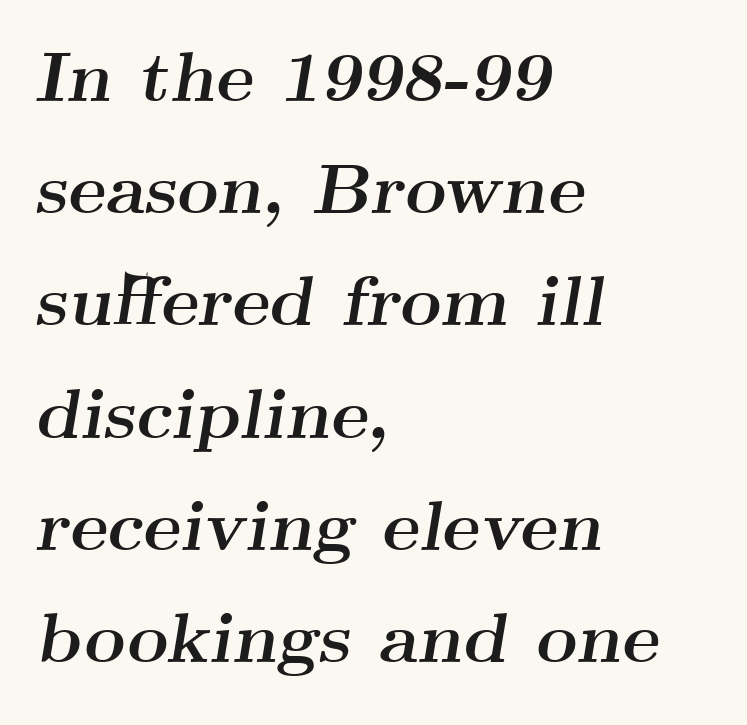
Notice how descenders clear the ascenders below comfortably — that's standard leading. No word sits above an underline. The rendering keeps characters at their native spacing. Does the copy run flush right? No — it runs flush left. The whole block is typeset with a tilt. The passage shown is typed in a proportional face where columns would drift.
